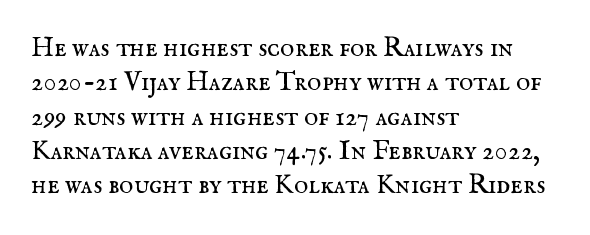
Q: Is the text bold? A: No.
Q: Is the text italic (slanted)? A: No, it is upright.
Q: Is the text underlined? A: No.
Q: How is the paragraph aligned? A: Left-aligned.
Q: Is the spacing between letters normal or unusually wide? A: Normal.
Q: Is the spacing between lines tight, normal or loose? A: Normal.
